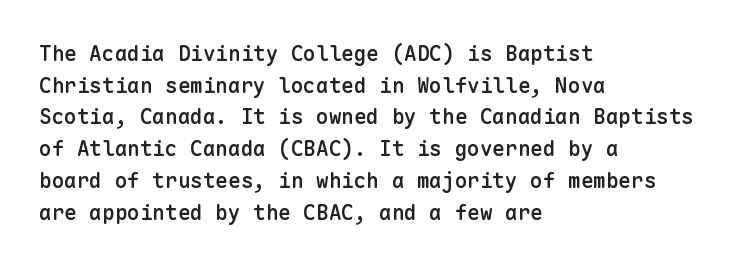
{"italic": "no", "bold": "semi", "underline": "no", "align": "left", "line_spacing": "normal", "line_spacing_ratio": 1.51, "letter_spacing": "normal", "letter_spacing_em": 0.0, "glyph_px": 21}
